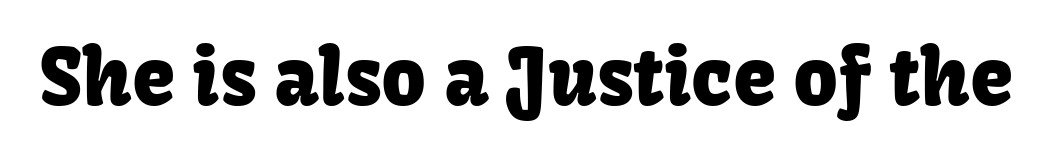
The image shows 78 px sans-serif type, upright; set normal letter spacing, not underlined; low stroke contrast and a medium x-height.
